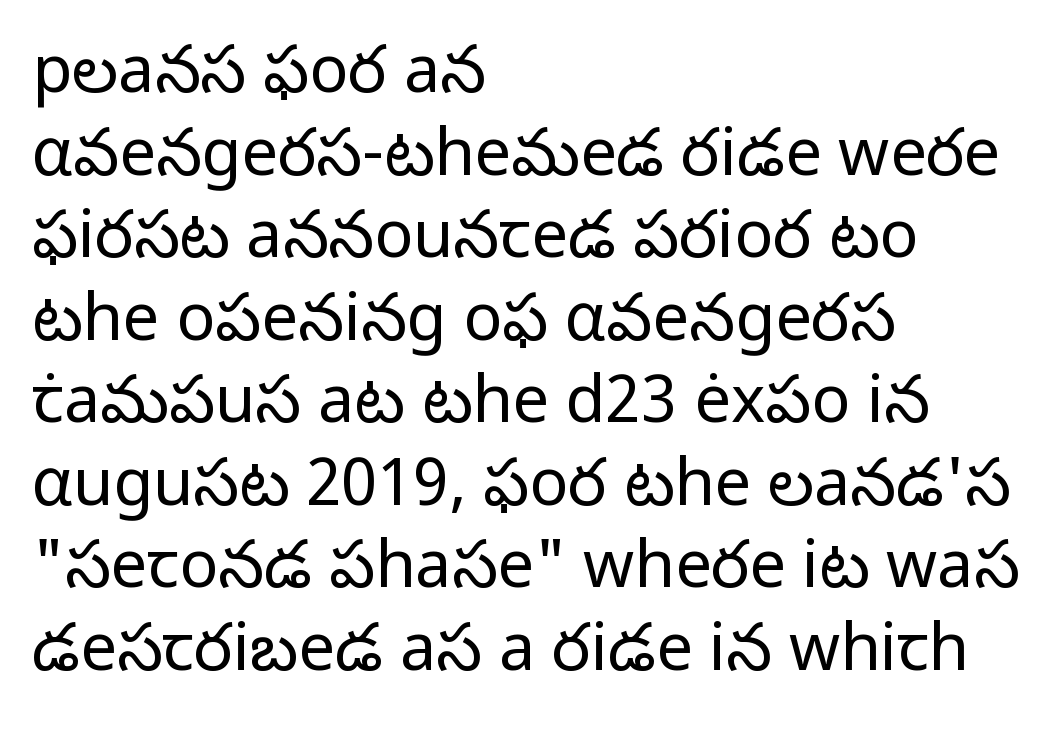
Q: Is the text bold? A: No.
Q: Is the text italic (slanted)? A: No, it is upright.
Q: Is the typeface a serif or a sans-serif typeface? A: Sans-serif.
Q: Is the text underlined? A: No.
Q: How is the paragraph aligned? A: Left-aligned.
Q: Is the spacing between letters normal or unusually wide? A: Normal.
Q: Is the spacing between lines tight, normal or loose? A: Normal.
Q: Width (condensed, normal, or wide)? A: Normal.
Q: Stroke contrast? A: Low.
Q: x-height? A: Medium.
Q: Monospaced? A: No.
